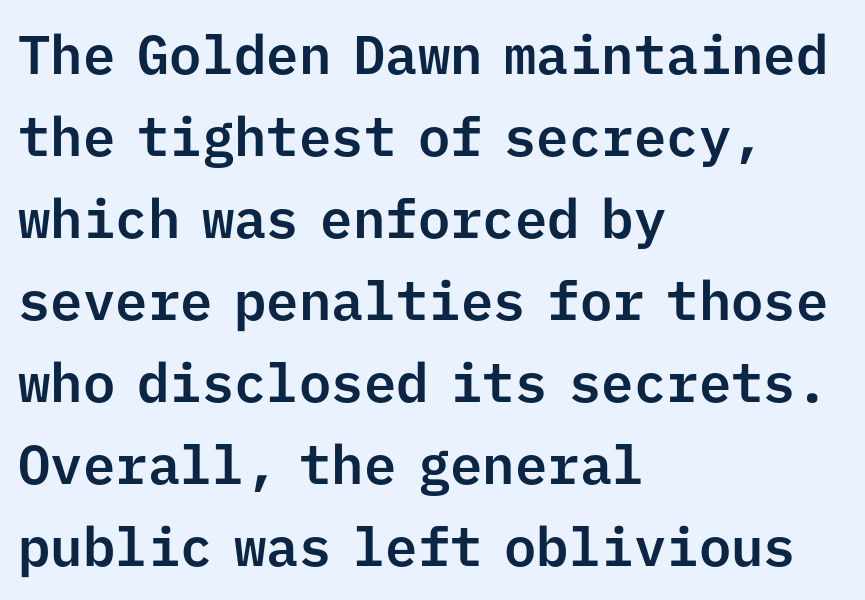
A sans-serif font was chosen for this passage. Characters remain perfectly vertical along every line. Typeset ragged right — the left edge is the straight one. Interline gaps are of average width in this sample.
